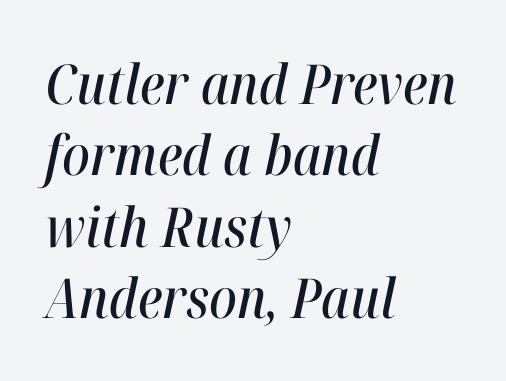
The image shows 55 px condensed type, italic (leaning right); set left-aligned, normal line spacing (1.3x), normal letter spacing, not underlined; high stroke contrast and a medium x-height.
